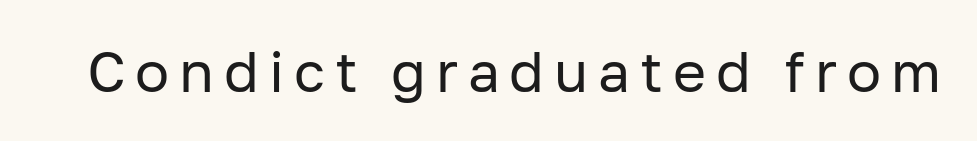
Q: Is the text bold? A: No.
Q: Is the text italic (slanted)? A: No, it is upright.
Q: Is the typeface a serif or a sans-serif typeface? A: Sans-serif.
Q: Is the text underlined? A: No.
Q: Width (condensed, normal, or wide)? A: Normal.
Q: Stroke contrast? A: Low.
Q: x-height? A: Medium.
Q: Monospaced? A: No.
